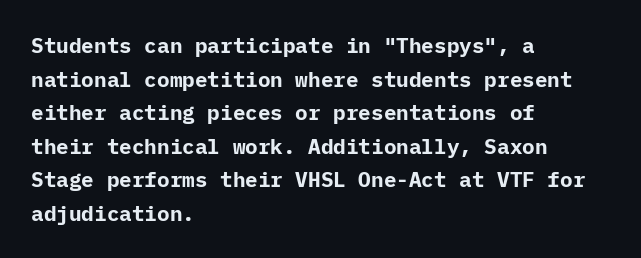
{"italic": "no", "bold": "yes", "underline": "no", "align": "left", "line_spacing": "normal", "line_spacing_ratio": 1.6, "letter_spacing": "normal", "letter_spacing_em": 0.0, "glyph_px": 21}
